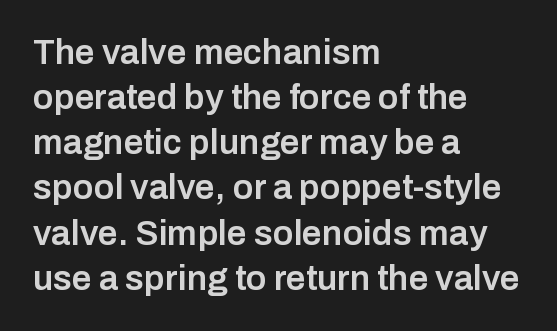
{"serif": "no", "italic": "no", "bold": "semi", "weight": "semibold", "width": "normal", "stroke_contrast": "low", "x_height": "medium", "monospaced": "no", "underline": "no", "align": "left", "line_spacing": "normal", "line_spacing_ratio": 1.29, "letter_spacing": "normal", "letter_spacing_em": 0.0, "glyph_px": 35}
